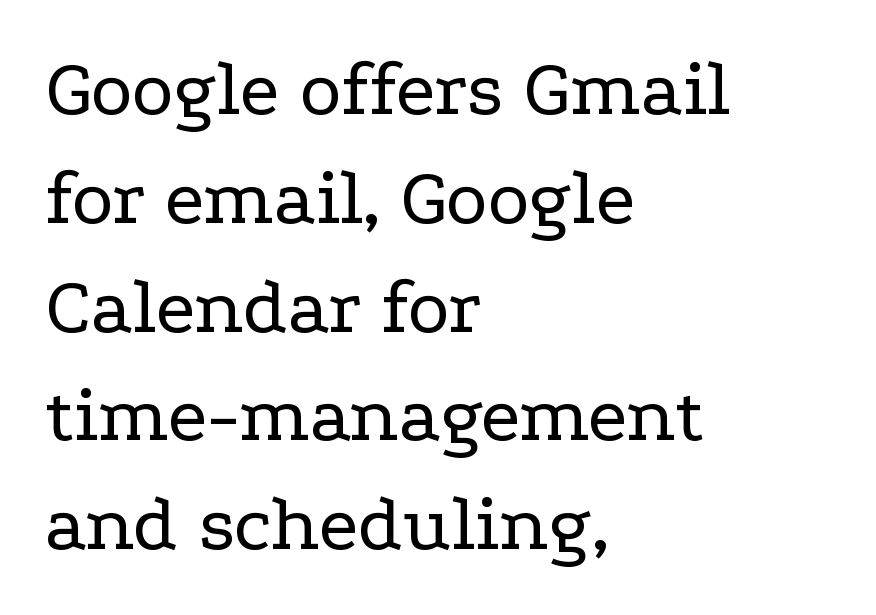
{"serif": "yes", "italic": "no", "bold": "no", "weight": "regular", "width": "wide", "stroke_contrast": "low", "x_height": "medium", "monospaced": "no", "underline": "no", "align": "left", "line_spacing": "normal", "line_spacing_ratio": 1.36, "letter_spacing": "normal", "letter_spacing_em": 0.0, "glyph_px": 80}
